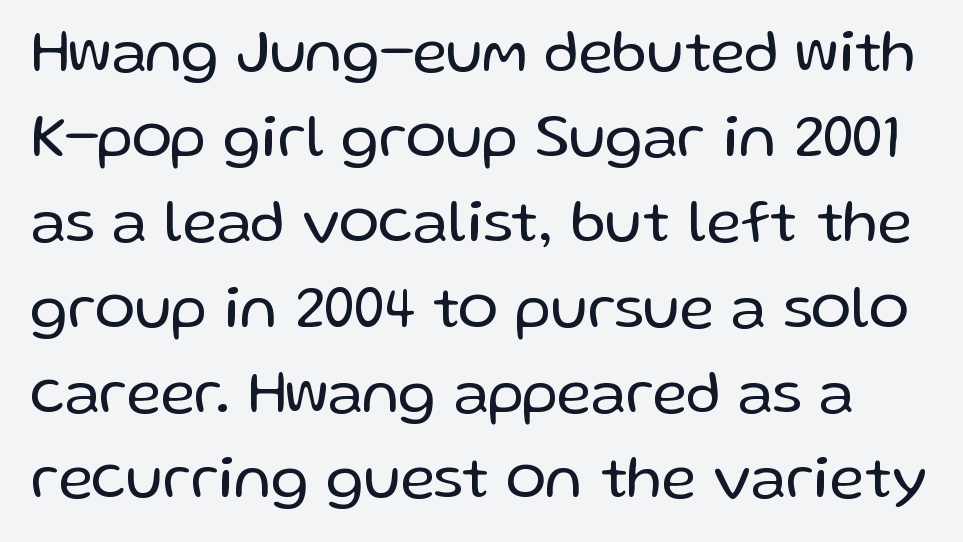
The passage shown has conventional tracking throughout. This sample keeps an unexceptional amount of space between lines. Only glyphs here, with clear space below each row. A sans-serif font was chosen for this passage. Designer's note — italics off, roman on. Each letter keeps its own natural width here, so spacing adapts to shape.
